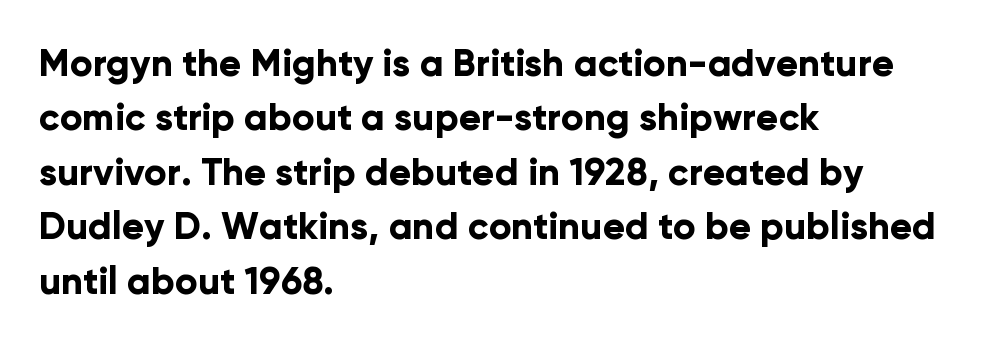
{"serif": "no", "italic": "no", "bold": "yes", "weight": "bold", "width": "normal", "stroke_contrast": "low", "x_height": "medium", "monospaced": "no", "underline": "no", "align": "left", "line_spacing": "normal", "line_spacing_ratio": 1.47, "letter_spacing": "normal", "letter_spacing_em": 0.0, "glyph_px": 37}
